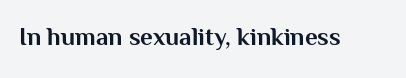
Underlining? Definitely not there. Strong, thick strokes mark this as bold type. This sample uses an upright cut, with every glyph sitting square on the baseline. A typesetter would call this zero additional tracking.
